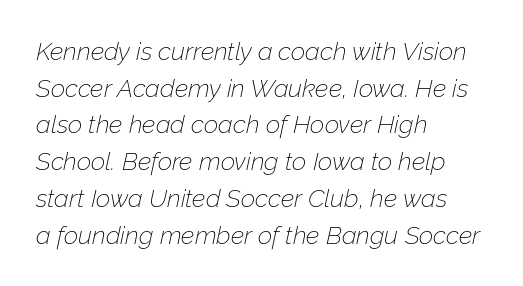
The image shows 25 px text type, italic (leaning right); set left-aligned, normal line spacing (1.47x), normal letter spacing, not underlined.
